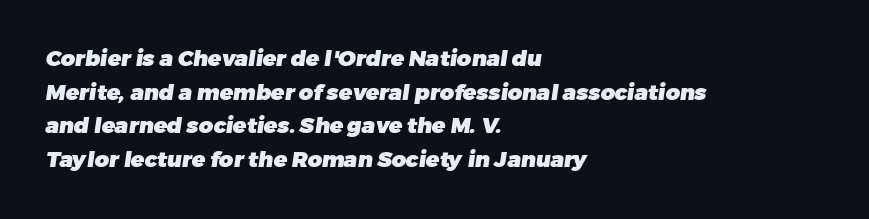
{"bold": "yes", "underline": "no", "align": "left", "line_spacing": "normal", "line_spacing_ratio": 1.53, "letter_spacing": "normal", "letter_spacing_em": 0.0, "glyph_px": 22}
